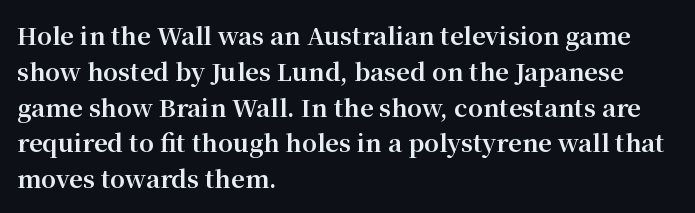
Q: Is the text bold? A: Yes.
Q: Is the text italic (slanted)? A: No, it is upright.
Q: Is the text underlined? A: No.
Q: How is the paragraph aligned? A: Left-aligned.
Q: Is the spacing between letters normal or unusually wide? A: Normal.
Q: Is the spacing between lines tight, normal or loose? A: Normal.
